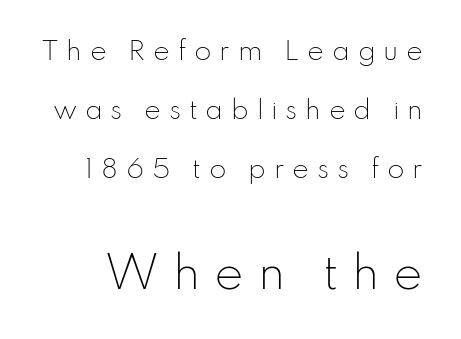
Larger block? The one below; the one above is distinctly smaller. Varying glyph widths throughout — classic text-font behaviour. Quick note: underline off. A typesetter would call this leading open, well beyond the default. Does extra space separate the letters? Yes, quite a lot of it. Is the stroke heavy? The answer is a plain regular-or-lighter.
